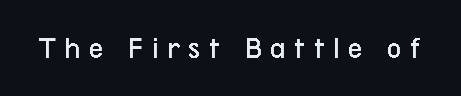
Clear beneath every line of the passage. Display-style spreading of the glyphs; the letterfit is very open. Posture: vertical. Is this a fixed-width face? No — the glyphs have proportional, varying widths. Nope, no serifs anywhere on these letters. A light-to-regular cut is what we see here.
